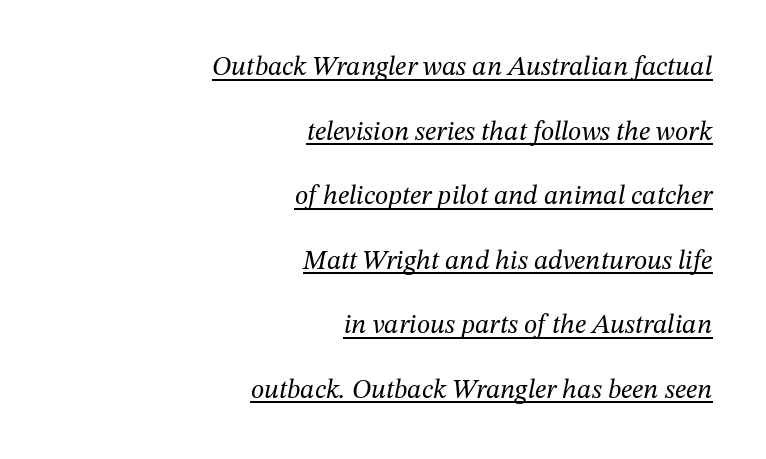
Q: Is the text bold? A: No.
Q: Is the text italic (slanted)? A: Yes, it leans right by about 12 degrees.
Q: Is the text underlined? A: Yes.
Q: How is the paragraph aligned? A: Right-aligned.
Q: Is the spacing between letters normal or unusually wide? A: Normal.
Q: Is the spacing between lines tight, normal or loose? A: Loose.
